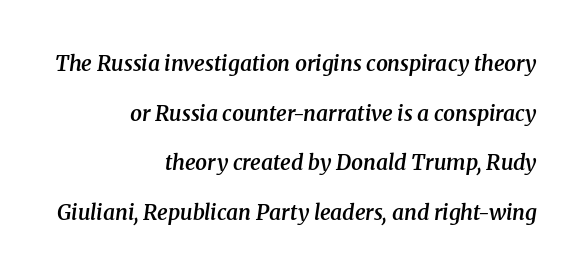
Q: Is the text bold? A: Semi-bold.
Q: Is the text italic (slanted)? A: Yes, it leans right by about 8 degrees.
Q: Is the text underlined? A: No.
Q: How is the paragraph aligned? A: Right-aligned.
Q: Is the spacing between letters normal or unusually wide? A: Normal.
Q: Is the spacing between lines tight, normal or loose? A: Loose.
